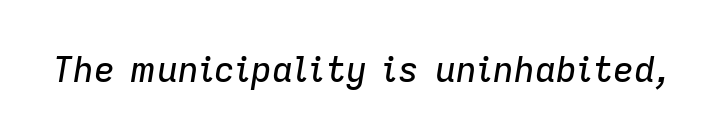
Rendered with sloped, italic letterforms. Rule under the text: the space is simply empty. Standard letterfit; no display-style spreading of the glyphs. Note the varied advance widths — an 'i' is clearly narrower than an 'm'.
